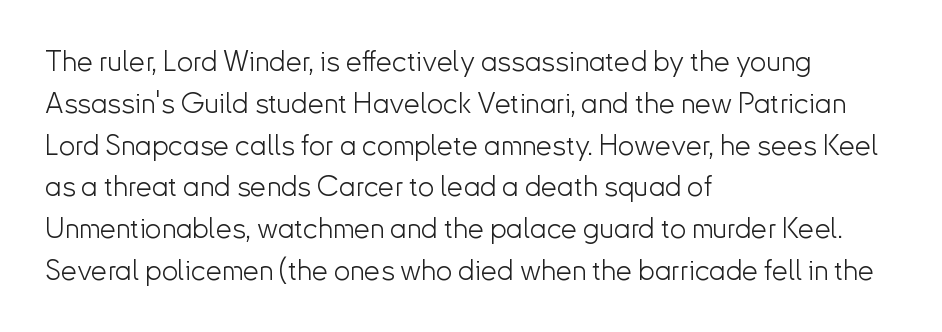
The letters advance in unequal steps, a hallmark of proportional type. The designer went with a sans here, leaving each stem footless. Lines of text with bare space underneath. Reading down the block, your eye returns to a fixed left position each line. The letters look calm and open, with moderate or lighter stems. The type is set solid horizontally, with unmodified tracking.
